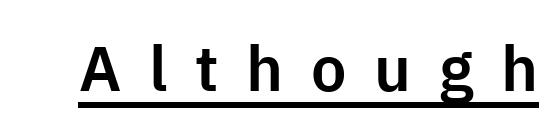
The image shows 63 px sans-serif type, upright; set unusually wide letter spacing (+0.44 em), underlined; low stroke contrast and a medium x-height.
